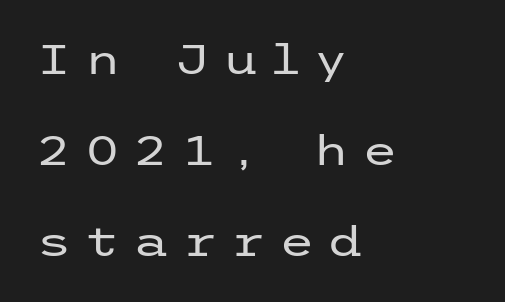
Q: Is the text bold? A: No.
Q: Is the text italic (slanted)? A: No, it is upright.
Q: Is the typeface a serif or a sans-serif typeface? A: Sans-serif.
Q: Is the text underlined? A: No.
Q: How is the paragraph aligned? A: Left-aligned.
Q: Is the spacing between letters normal or unusually wide? A: Unusually wide.
Q: Is the spacing between lines tight, normal or loose? A: Loose.
Q: Width (condensed, normal, or wide)? A: Wide.
Q: Stroke contrast? A: Low.
Q: x-height? A: Medium.
